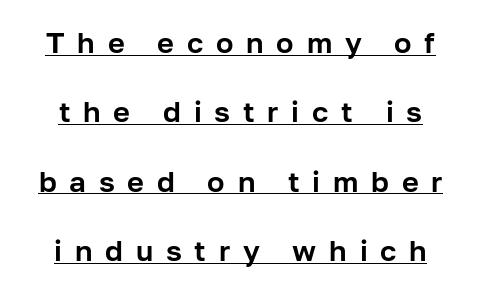
{"serif": "no", "italic": "no", "width": "normal", "stroke_contrast": "low", "x_height": "medium", "monospaced": "no", "underline": "yes", "line_spacing": "loose", "line_spacing_ratio": 2.39, "letter_spacing": "wide", "letter_spacing_em": 0.44, "glyph_px": 29}
